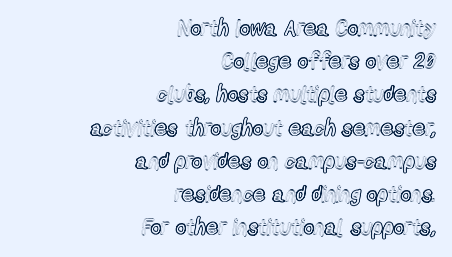
The image shows 22 px text type; set right-aligned, normal line spacing (1.51x), normal letter spacing, not underlined.
